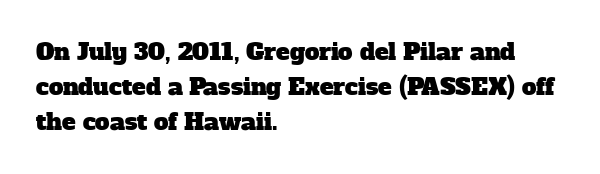
{"underline": "no", "align": "left", "line_spacing": "normal", "line_spacing_ratio": 1.52, "letter_spacing": "normal", "letter_spacing_em": 0.0, "glyph_px": 23}
